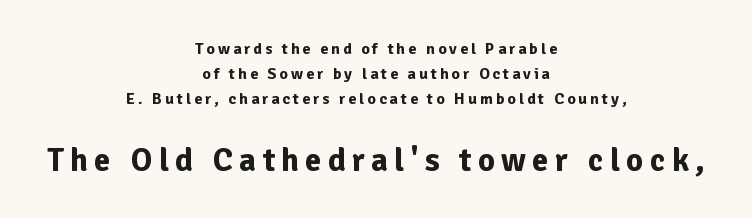
{"serif": "no", "italic": "no", "bold": "yes", "weight": "bold", "width": "normal", "stroke_contrast": "low", "x_height": "medium", "monospaced": "no", "underline": "no", "align": "center", "line_spacing": "normal", "line_spacing_ratio": 1.55, "larger_block": "second", "size_ratio": 2.06, "glyph_px": 33}
